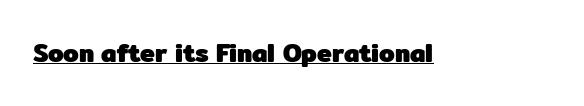
{"italic": "no", "bold": "yes", "underline": "yes", "letter_spacing": "normal", "letter_spacing_em": 0.0, "glyph_px": 25}
